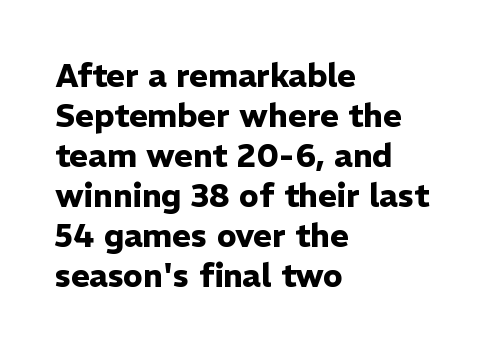
{"serif": "no", "italic": "no", "bold": "yes", "weight": "heavy", "width": "normal", "stroke_contrast": "low", "x_height": "medium", "monospaced": "no", "underline": "no", "align": "left", "line_spacing": "normal", "line_spacing_ratio": 1.25, "letter_spacing": "normal", "letter_spacing_em": 0.0, "glyph_px": 32}
